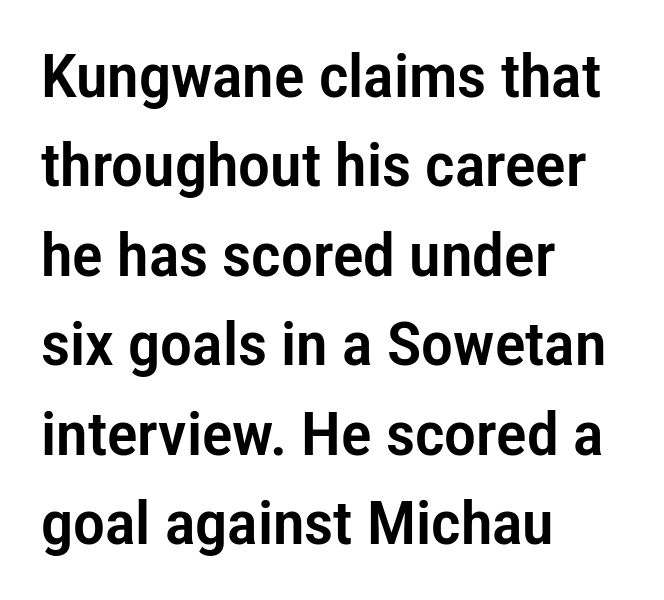
The image shows 60 px condensed sans-serif type, upright; set left-aligned, normal line spacing (1.49x), normal letter spacing, not underlined; low stroke contrast and a medium x-height.
